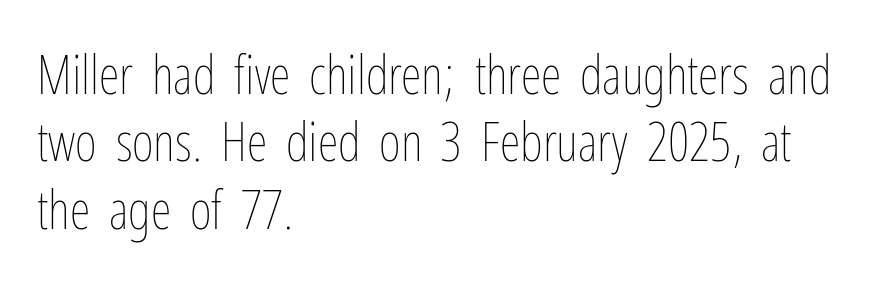
{"italic": "no", "bold": "no", "weight": "thin", "width": "condensed", "stroke_contrast": "low", "x_height": "medium", "monospaced": "no", "underline": "no", "align": "left", "line_spacing": "normal", "line_spacing_ratio": 1.27, "letter_spacing": "normal", "letter_spacing_em": 0.0, "glyph_px": 53}
